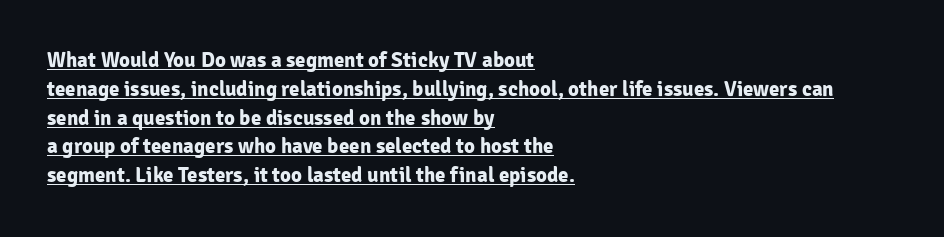
Does the leading feel generous? No, just average. The face used here has the dense, thick strokes of a bold. The rendering keeps characters at their native spacing. Characters remain perfectly vertical along every line. The passage is arranged the way most books set body copy — flush left.
